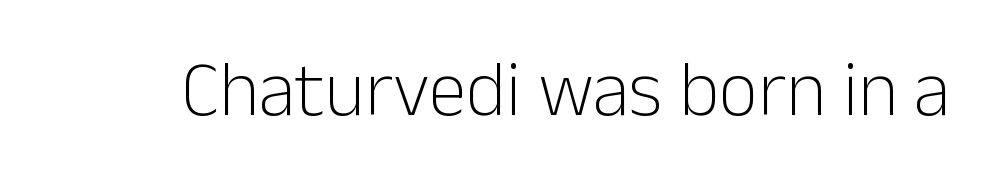
Q: Is the text bold? A: No.
Q: Is the text italic (slanted)? A: No, it is upright.
Q: Is the typeface a serif or a sans-serif typeface? A: Sans-serif.
Q: Is the text underlined? A: No.
Q: Is the spacing between letters normal or unusually wide? A: Normal.
Q: Width (condensed, normal, or wide)? A: Normal.
Q: Stroke contrast? A: Low.
Q: x-height? A: Medium.
Q: Monospaced? A: No.
